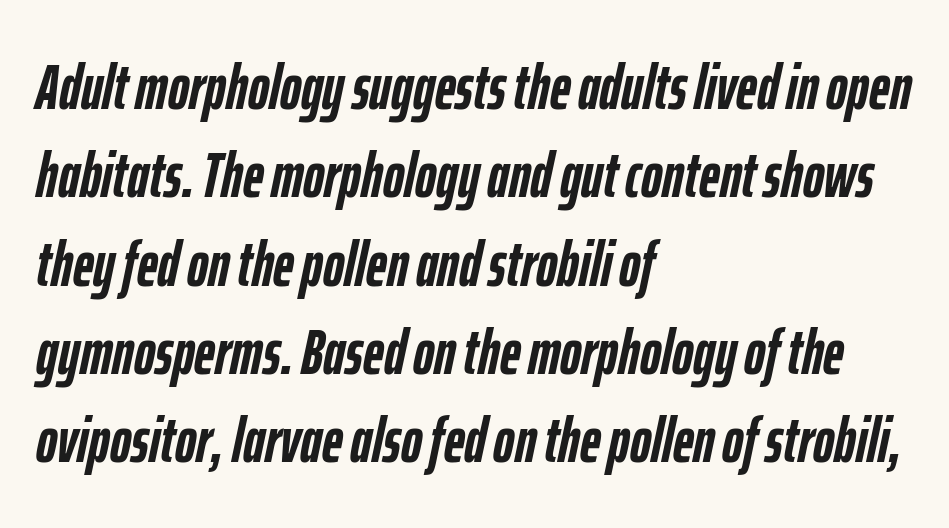
Q: Is the text bold? A: Yes.
Q: Is the text italic (slanted)? A: Yes, it leans right by about 12 degrees.
Q: Is the text underlined? A: No.
Q: How is the paragraph aligned? A: Left-aligned.
Q: Is the spacing between letters normal or unusually wide? A: Normal.
Q: Is the spacing between lines tight, normal or loose? A: Normal.
Q: Width (condensed, normal, or wide)? A: Condensed.
Q: Stroke contrast? A: Low.
Q: x-height? A: Medium.
Q: Monospaced? A: No.
